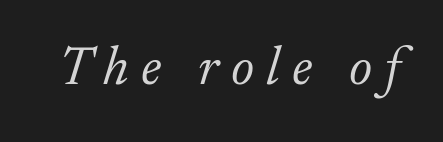
Every character sits at an angle, as italics do. Character widths vary here, with narrow letters taking less room than wide ones. What stands out about the letter spacing? Its width — letters are far apart. Unbolded letterforms with no extra heft. This sample uses a serif face. The space beneath each line is pristine and unruled.
